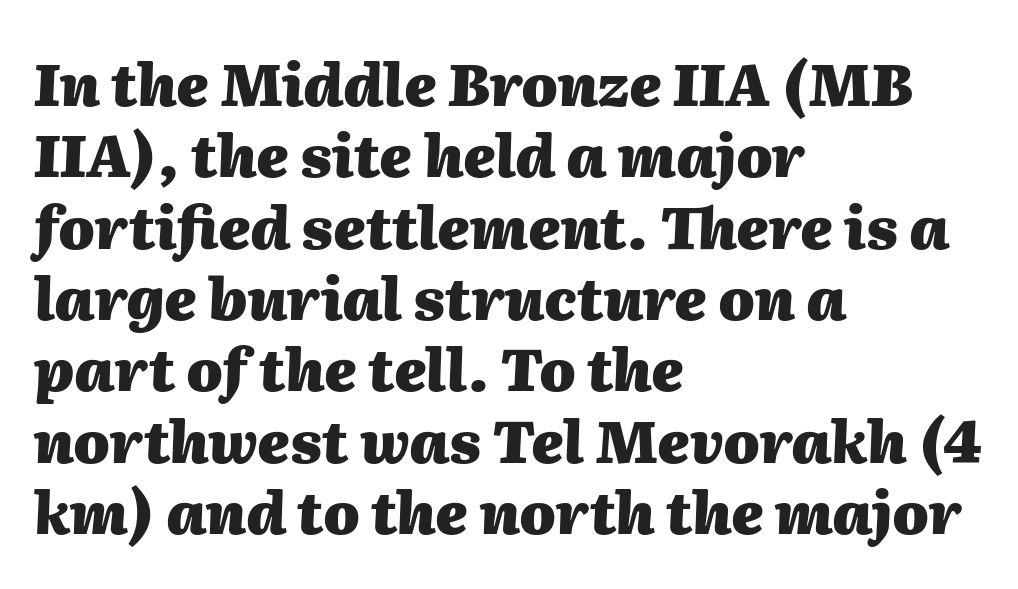
Q: Is the text bold? A: Yes.
Q: Is the text italic (slanted)? A: Yes, it leans right by about 2 degrees.
Q: Is the text underlined? A: No.
Q: How is the paragraph aligned? A: Left-aligned.
Q: Is the spacing between letters normal or unusually wide? A: Normal.
Q: Width (condensed, normal, or wide)? A: Normal.
Q: Stroke contrast? A: Medium.
Q: x-height? A: Medium.
Q: Monospaced? A: No.
